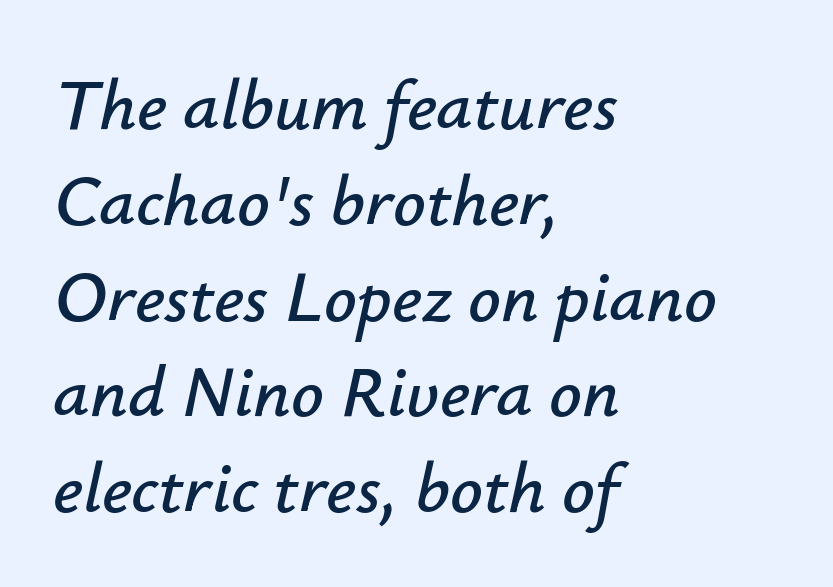
{"italic": "yes", "lean": "right", "slant_degrees": 12, "width": "normal", "stroke_contrast": "low", "x_height": "small", "monospaced": "no", "underline": "no", "align": "left", "line_spacing": "normal", "line_spacing_ratio": 1.33, "letter_spacing": "normal", "letter_spacing_em": 0.0, "glyph_px": 72}
